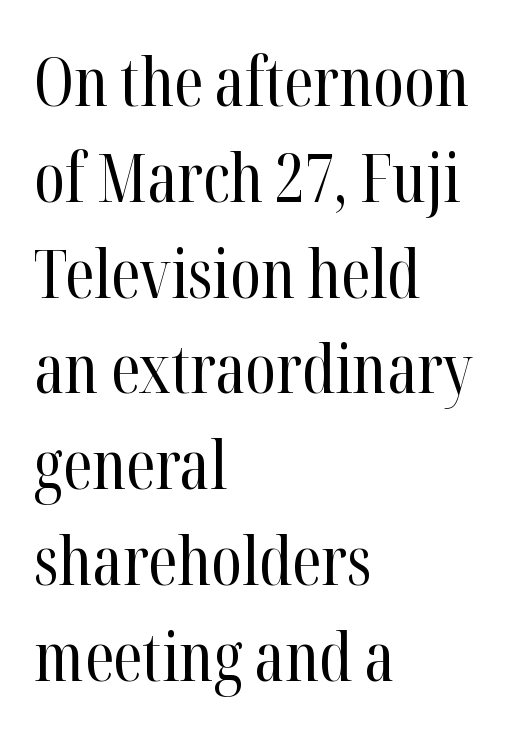
The image shows 67 px regular-weight, condensed serif type, upright; set left-aligned, normal line spacing (1.43x), normal letter spacing, not underlined; high stroke contrast and a medium x-height.
